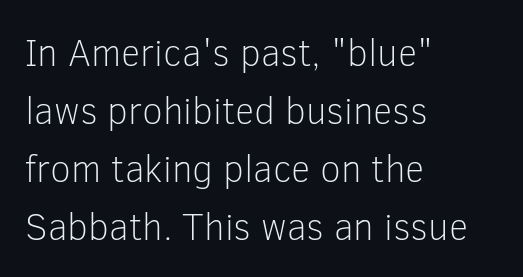
The image shows 38 px light sans-serif type, upright; set left-aligned, normal line spacing (1.53x), normal letter spacing, not underlined; low stroke contrast and a medium x-height.
